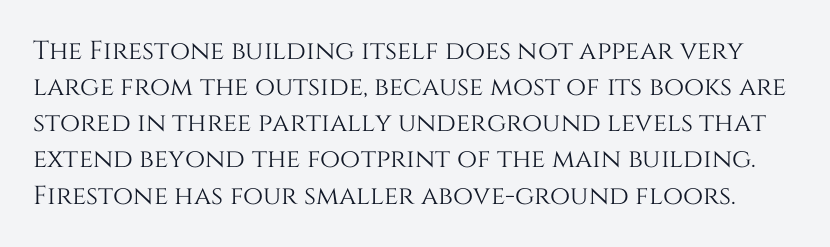
The image shows 26 px text type, upright; set normal line spacing (1.39x), normal letter spacing, not underlined.
